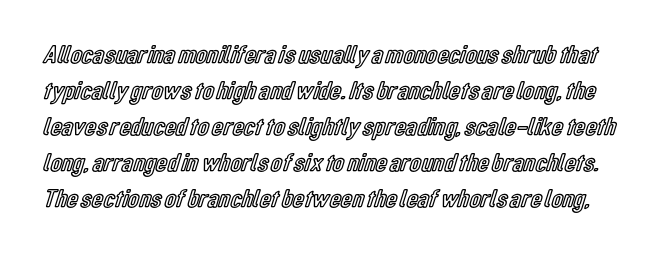
{"underline": "no", "line_spacing": "normal", "line_spacing_ratio": 1.38, "letter_spacing": "normal", "letter_spacing_em": 0.0, "glyph_px": 26}
